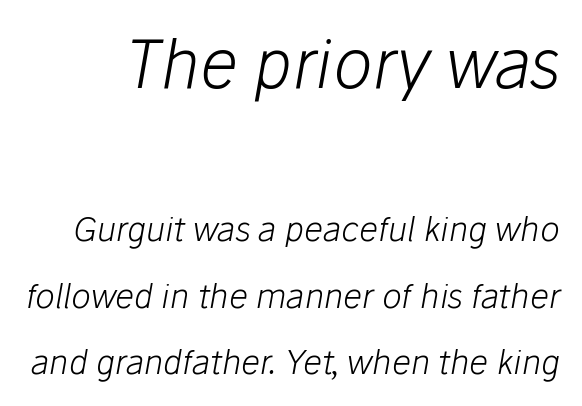
What stands out about the letter spacing? Nothing — it is the standard amount. Character widths vary here, with narrow letters taking less room than wide ones. The rendering shrinks the type as you move from the upper chunk to the lower. The typeface has the unassuming heft of standard copy or less. This is oblique type, the kind used for emphasis or titles. Descenders hang freely into open space.
